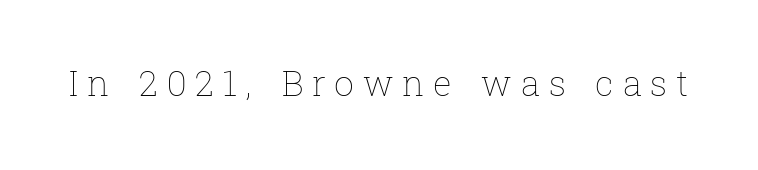
The image shows 35 px thin type, upright; set unusually wide letter spacing (+0.25 em), not underlined; low stroke contrast and a medium x-height.
